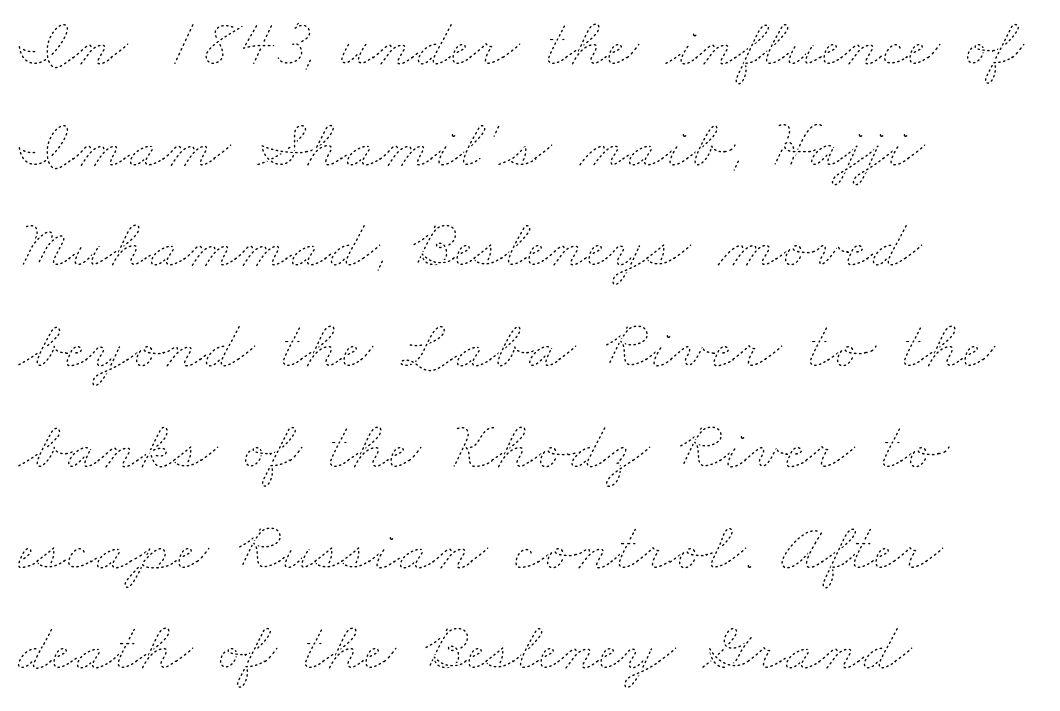
The text block is weighted toward the left margin, trailing off unevenly rightward. Plain, unruled lines of type. Observe the ordinary spacing: letters are neighbours, not strangers. Stems here are at most as thick as an everyday book face. The designer left line spacing at the default.
